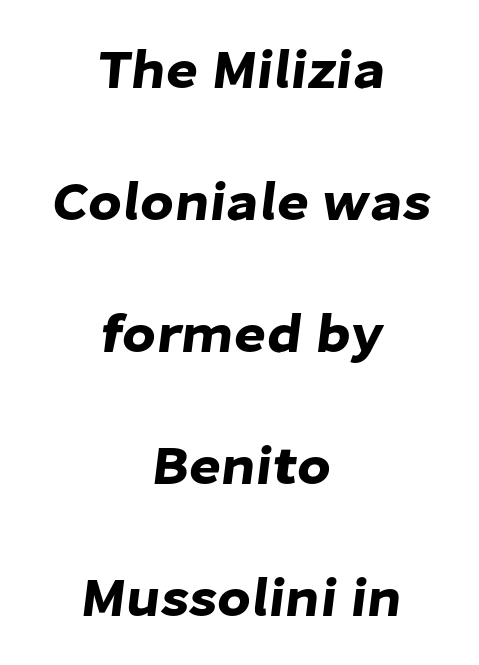
The image shows 55 px sans-serif type; set centered, loose line spacing (2.4x), normal letter spacing, not underlined; low stroke contrast and a medium x-height.
